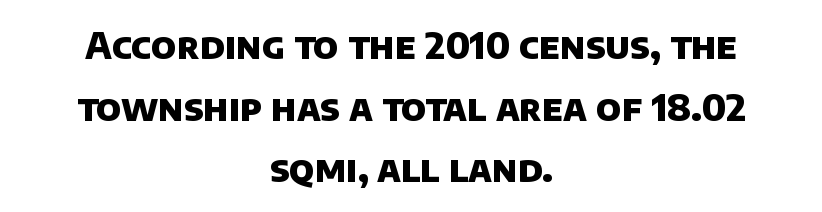
Students, note that the glyphs here touch the page at normal intervals. Looks like regular typesetting: each glyph gets only the width it needs. Summary of weight: heavy, a full bold. The area under the type is left untouched.
